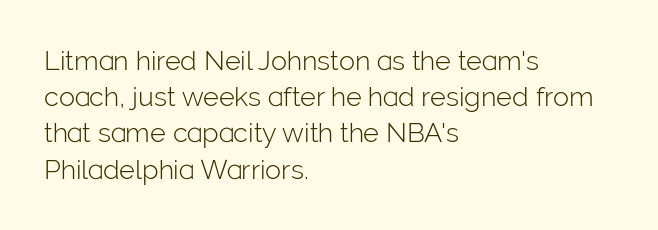
Q: Is the text bold? A: No.
Q: Is the text italic (slanted)? A: No, it is upright.
Q: Is the text underlined? A: No.
Q: How is the paragraph aligned? A: Left-aligned.
Q: Is the spacing between letters normal or unusually wide? A: Normal.
Q: Is the spacing between lines tight, normal or loose? A: Normal.
